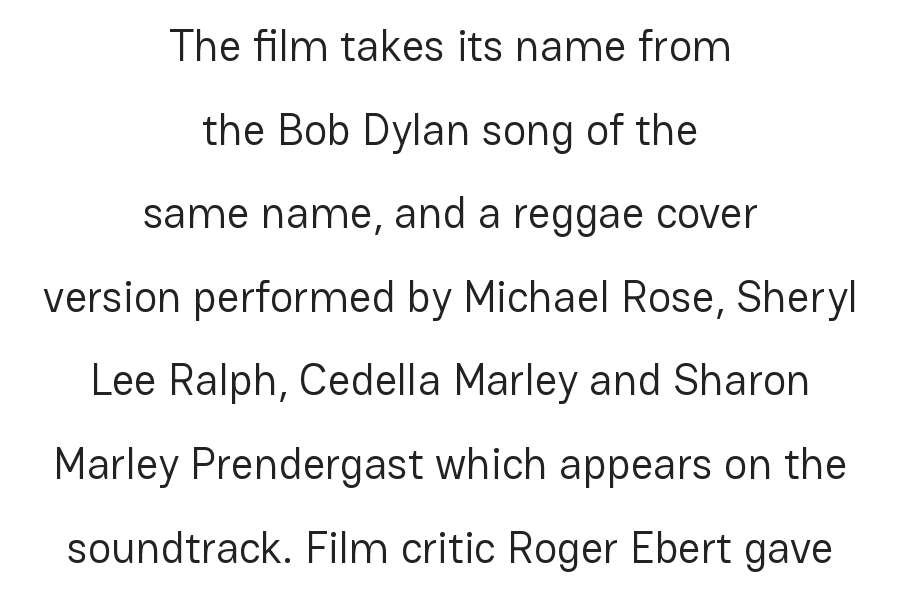
Just letters on the line, the space beneath them empty. These glyphs show unthickened strokes, regular width or finer. In CSS terms this would be text-align: center. Notice how the stems are strictly vertical — no italics here. Each letter keeps its own natural width here, so spacing adapts to shape. Letter spacing: default.
